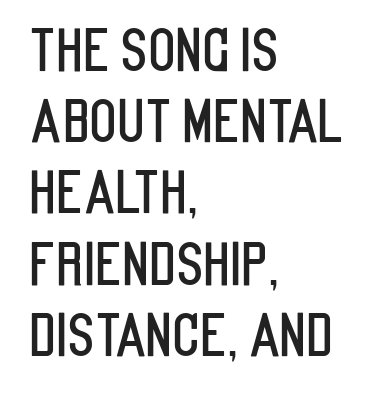
{"serif": "no", "italic": "no", "width": "condensed", "stroke_contrast": "low", "x_height": "large", "monospaced": "no", "underline": "no", "align": "left", "line_spacing": "normal", "line_spacing_ratio": 1.25, "letter_spacing": "normal", "letter_spacing_em": 0.0, "glyph_px": 57}
